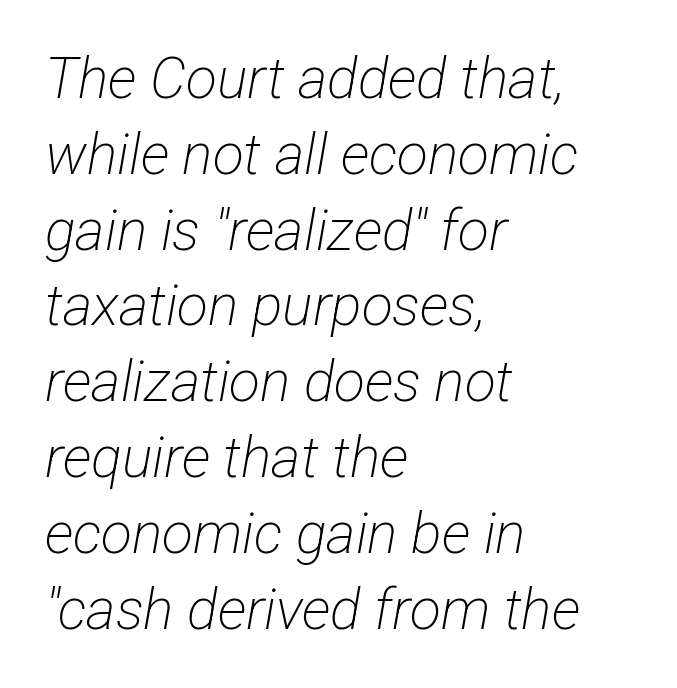
Q: Is the text bold? A: No.
Q: Is the typeface a serif or a sans-serif typeface? A: Sans-serif.
Q: Is the text underlined? A: No.
Q: How is the paragraph aligned? A: Left-aligned.
Q: Is the spacing between letters normal or unusually wide? A: Normal.
Q: Is the spacing between lines tight, normal or loose? A: Normal.
Q: Width (condensed, normal, or wide)? A: Condensed.
Q: Stroke contrast? A: Low.
Q: x-height? A: Medium.
Q: Monospaced? A: No.
